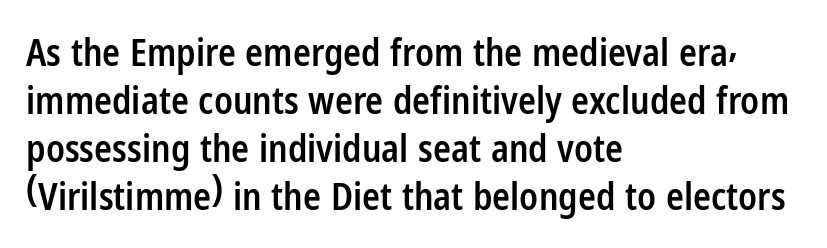
The image shows 37 px semibold, condensed sans-serif type, upright; set left-aligned, normal line spacing (1.3x), normal letter spacing, not underlined; low stroke contrast and a medium x-height.
